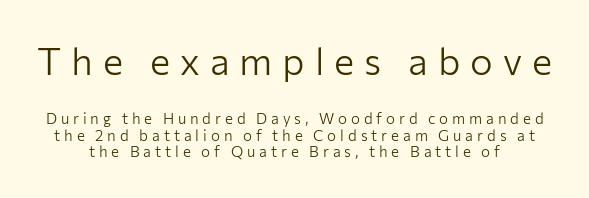
Here the designer chose a conventional face with non-uniform glyph widths. The face used here appears at its bigger size in the upper chunk. This is roman type, the default non-slanted kind. Letterform terminals end flat and unadorned throughout the passage. Stroke thickness stays within the range of a standard reading face or lighter.
